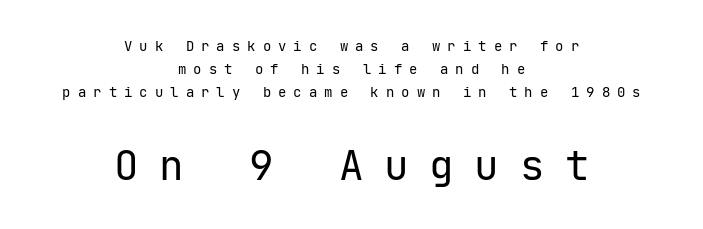
Horizontal bands of white between lines are of average thickness. Is the block centered? Yes — each line is placed symmetrically about the middle. The letters march in equal steps, a hallmark of fixed-pitch type. The tracking reads as deliberately expanded to a designer's eye. Is there any slant? The stems are plumb. The characters display no serif detailing; their extremities are plain.
